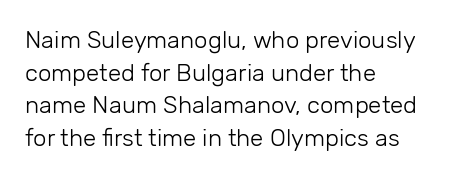
Plain, unruled lines of type. Ordinary non-slanted type is in use. Does extra space separate the letters? No, they use regular spacing. This is not heavy type; no bold has been used. These lines sit exactly where default settings would place them. Reading down the block, your eye returns to a fixed left position each line.
